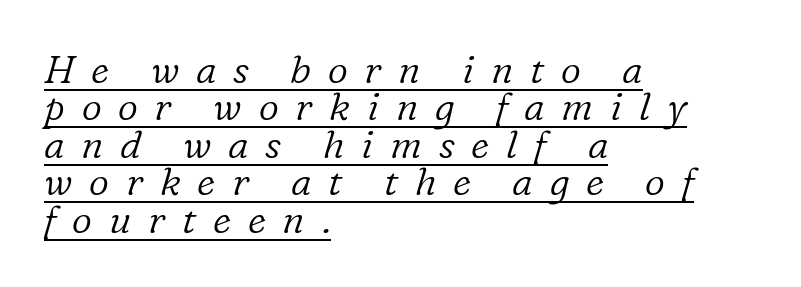
{"serif": "yes", "italic": "yes", "lean": "right", "slant_degrees": 16, "bold": "no", "weight": "light", "width": "normal", "stroke_contrast": "low", "x_height": "medium", "monospaced": "no", "underline": "yes", "align": "left", "line_spacing": "tight", "line_spacing_ratio": 0.96, "letter_spacing": "wide", "letter_spacing_em": 0.43, "glyph_px": 39}
